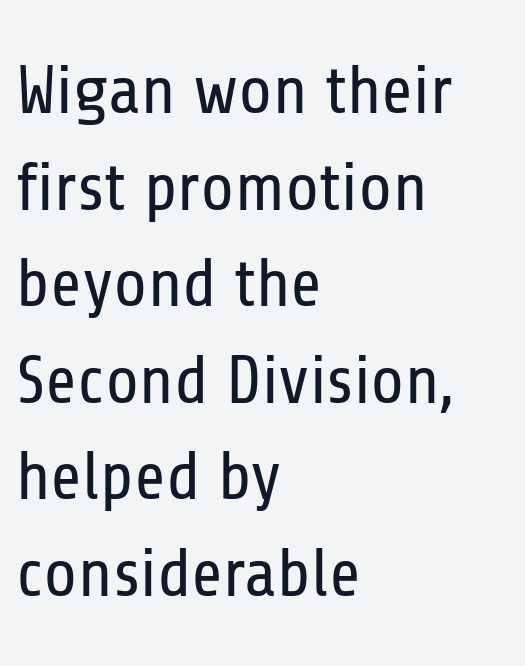
{"serif": "no", "italic": "no", "bold": "no", "weight": "regular", "width": "condensed", "stroke_contrast": "low", "x_height": "medium", "monospaced": "no", "underline": "no", "align": "left", "line_spacing": "normal", "line_spacing_ratio": 1.42, "letter_spacing": "normal", "letter_spacing_em": 0.0, "glyph_px": 68}
